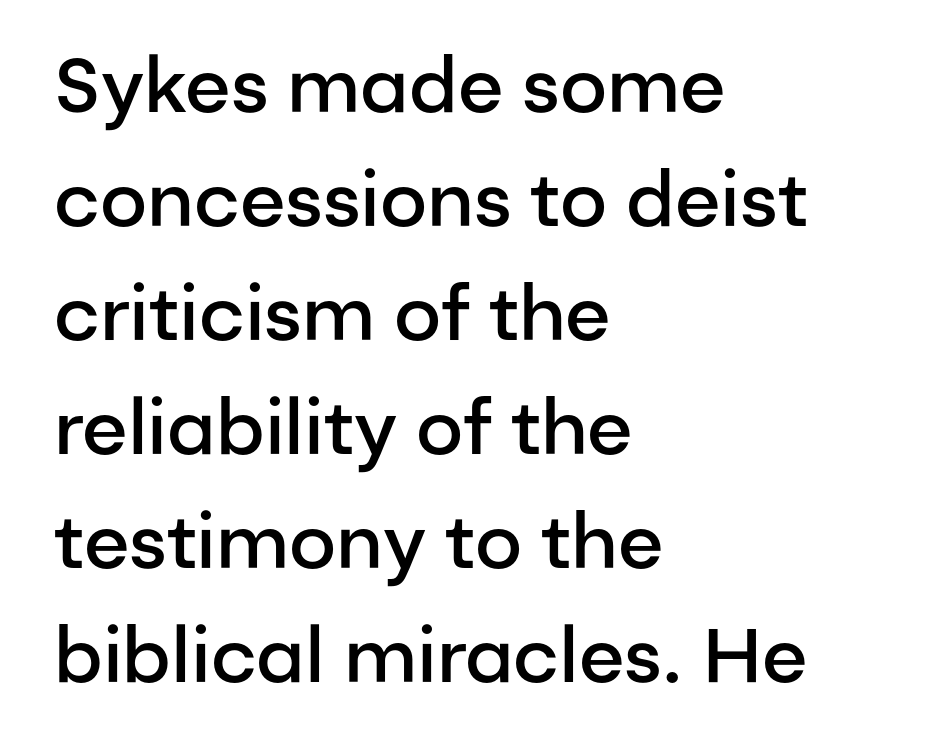
{"serif": "no", "italic": "no", "bold": "semi", "weight": "semibold", "width": "normal", "stroke_contrast": "low", "x_height": "medium", "monospaced": "no", "underline": "no", "align": "left", "line_spacing": "normal", "line_spacing_ratio": 1.5, "letter_spacing": "normal", "letter_spacing_em": 0.0, "glyph_px": 76}
